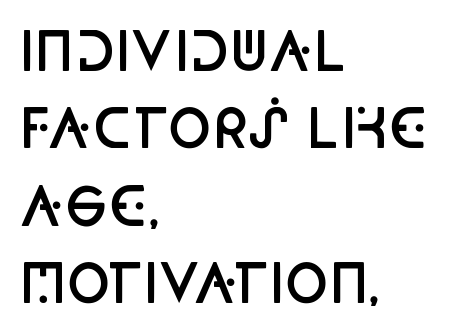
Q: Is the text bold? A: Semi-bold.
Q: Is the text italic (slanted)? A: No, it is upright.
Q: Is the typeface a serif or a sans-serif typeface? A: Sans-serif.
Q: Is the text underlined? A: No.
Q: How is the paragraph aligned? A: Left-aligned.
Q: Is the spacing between letters normal or unusually wide? A: Normal.
Q: Is the spacing between lines tight, normal or loose? A: Normal.
Q: Width (condensed, normal, or wide)? A: Condensed.
Q: Stroke contrast? A: Low.
Q: x-height? A: Large.
Q: Monospaced? A: No.
